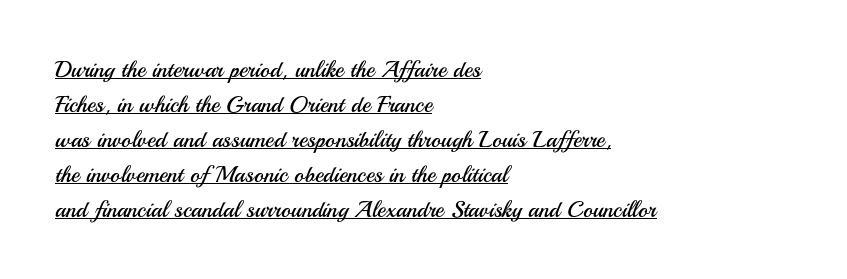
The image shows 23 px text type; set left-aligned, normal line spacing (1.52x), normal letter spacing, underlined.
